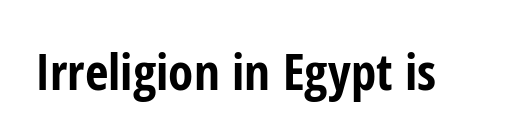
This sample uses an upright cut, with every glyph sitting square on the baseline. The letters advance in unequal steps, a hallmark of proportional type. Typesetter's note: full bold, strokes at maximum text heaviness. Serifs: no, the terminals of the letterforms are clean. Nothing unusual about the tracking: characters are spaced as the font intends. Only glyphs here, with clear space below each row.
